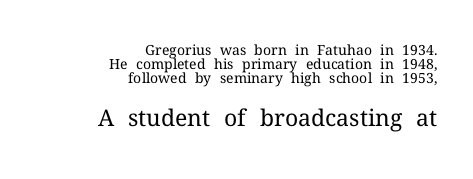
One-word summary of the alignment: right. These two chunks differ in scale, with the bottom chunk taking the larger measure. This is the regular roman posture of the typeface. The rendering keeps characters at their native spacing. Nothing heavy about these letters — not bold at all. The passage shown is not underscored anywhere.
